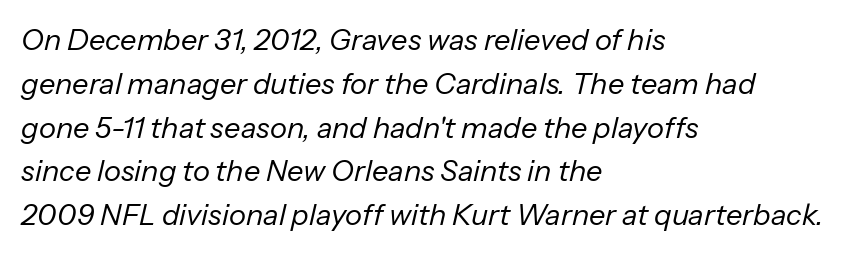
Q: Is the text bold? A: No.
Q: Is the text italic (slanted)? A: Yes, it leans right by about 13 degrees.
Q: Is the text underlined? A: No.
Q: How is the paragraph aligned? A: Left-aligned.
Q: Is the spacing between letters normal or unusually wide? A: Normal.
Q: Is the spacing between lines tight, normal or loose? A: Normal.
Q: Width (condensed, normal, or wide)? A: Normal.
Q: Stroke contrast? A: Low.
Q: x-height? A: Medium.
Q: Monospaced? A: No.
